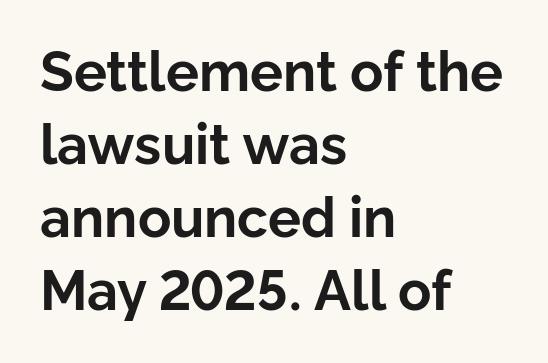
Glance below the letters and you will spot only blank space. Characters follow at the spacing the type designer built in. Character widths vary here, with narrow letters taking less room than wide ones. Rendered with straight, roman letterforms. Examine the stroke ends and you'll find no serifs.
